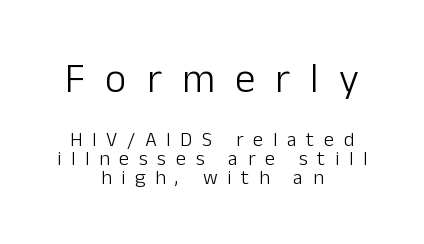
{"serif": "no", "italic": "no", "bold": "no", "weight": "light", "width": "normal", "stroke_contrast": "low", "x_height": "medium", "monospaced": "no", "underline": "no", "align": "center", "line_spacing": "tight", "line_spacing_ratio": 0.97, "letter_spacing": "wide", "letter_spacing_em": 0.49, "larger_block": "first", "size_ratio": 2.05, "glyph_px": 41}
